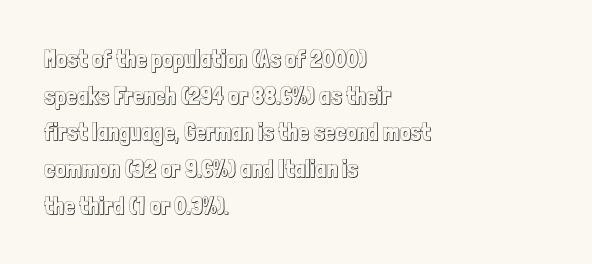
The image shows 24 px text type, upright; set left-aligned, normal line spacing (1.53x), normal letter spacing, not underlined.
